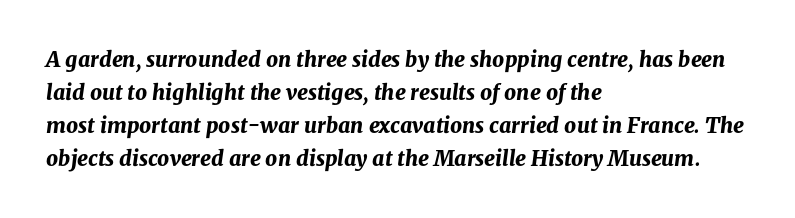
{"italic": "yes", "lean": "right", "slant_degrees": 8, "bold": "yes", "underline": "no", "align": "left", "line_spacing": "normal", "line_spacing_ratio": 1.57, "letter_spacing": "normal", "letter_spacing_em": 0.0, "glyph_px": 21}
